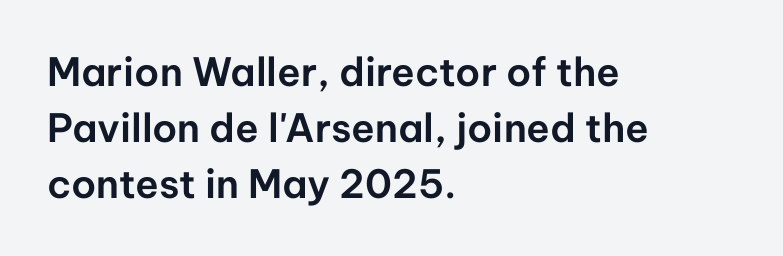
{"serif": "no", "italic": "no", "width": "normal", "stroke_contrast": "low", "x_height": "medium", "monospaced": "no", "underline": "no", "align": "left", "line_spacing": "normal", "line_spacing_ratio": 1.43, "letter_spacing": "normal", "letter_spacing_em": 0.0, "glyph_px": 39}
